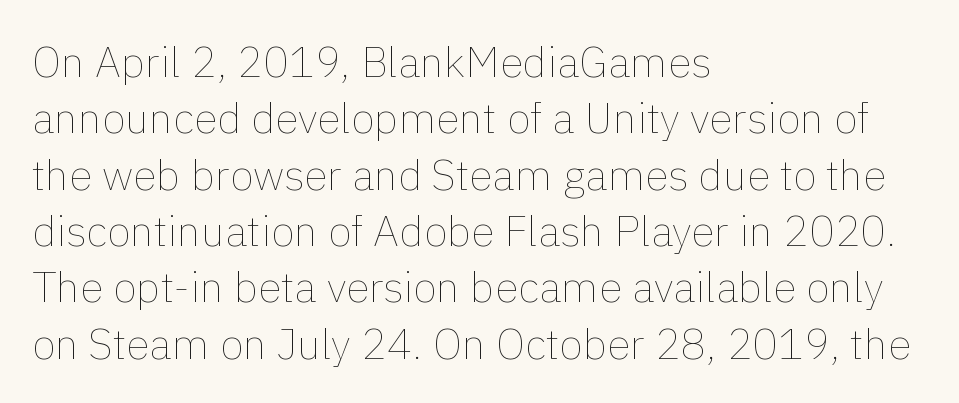
Q: Is the text bold? A: No.
Q: Is the text italic (slanted)? A: No, it is upright.
Q: Is the text underlined? A: No.
Q: How is the paragraph aligned? A: Left-aligned.
Q: Is the spacing between letters normal or unusually wide? A: Normal.
Q: Is the spacing between lines tight, normal or loose? A: Normal.
Q: Width (condensed, normal, or wide)? A: Normal.
Q: x-height? A: Medium.
Q: Monospaced? A: No.
